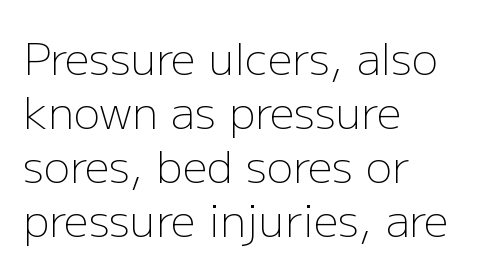
The image shows 44 px light sans-serif type, upright; set left-aligned, line spacing 1.23x, normal letter spacing, not underlined; low stroke contrast and a medium x-height.
